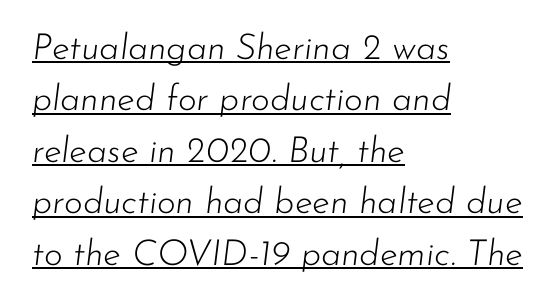
{"italic": "yes", "lean": "right", "slant_degrees": 7, "bold": "no", "weight": "light", "width": "normal", "stroke_contrast": "low", "x_height": "small", "monospaced": "no", "underline": "yes", "align": "left", "line_spacing": "normal", "line_spacing_ratio": 1.43, "letter_spacing": "normal", "letter_spacing_em": 0.0, "glyph_px": 36}
